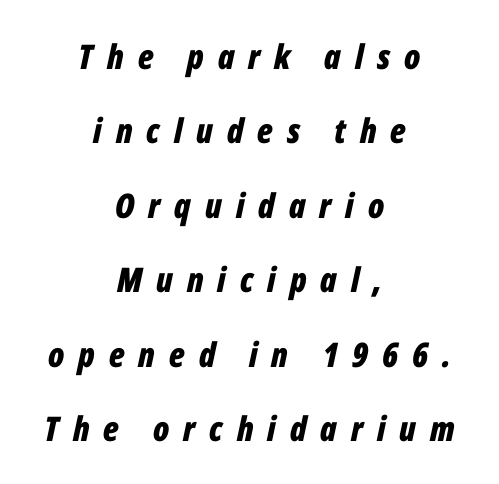
Q: Is the text bold? A: Yes.
Q: Is the text italic (slanted)? A: Yes, it leans right by about 12 degrees.
Q: Is the text underlined? A: No.
Q: How is the paragraph aligned? A: Centered.
Q: Is the spacing between letters normal or unusually wide? A: Unusually wide.
Q: Is the spacing between lines tight, normal or loose? A: Loose.
Q: Width (condensed, normal, or wide)? A: Condensed.
Q: Stroke contrast? A: Low.
Q: x-height? A: Medium.
Q: Monospaced? A: No.
